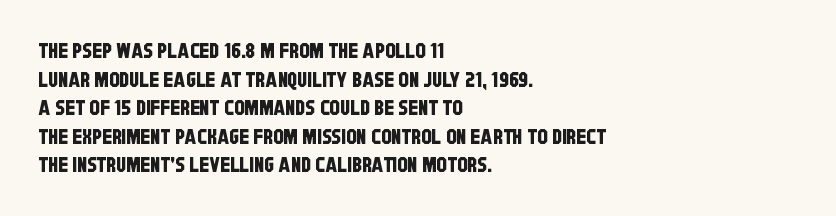
If you drew a ruler down the left edge, every line would touch it. Lines of text with bare space underneath. Regarding leading, the lines here are spaced in the standard way. Standard letterfit; no display-style spreading of the glyphs.
